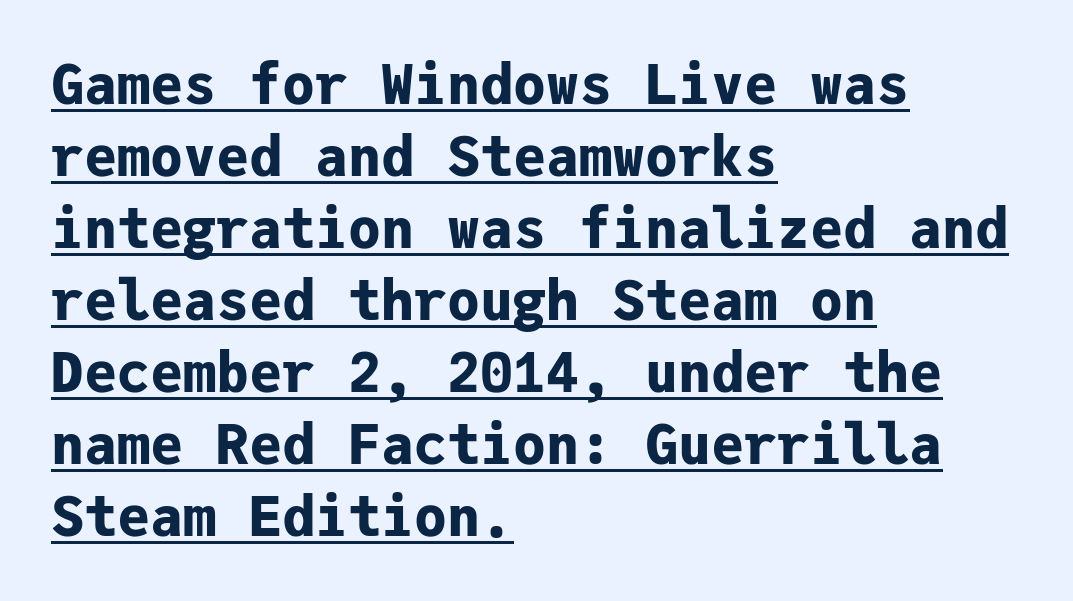
I'd call this a sans setting — the letters go barefoot. Each letter, wide or thin by design, is forced into the same width here. A dark, heavy texture on the line: the type is bold. Vertically, the passage feels balanced, rows spaced as you'd expect. In terms of letterspacing, this is plain default setting.
